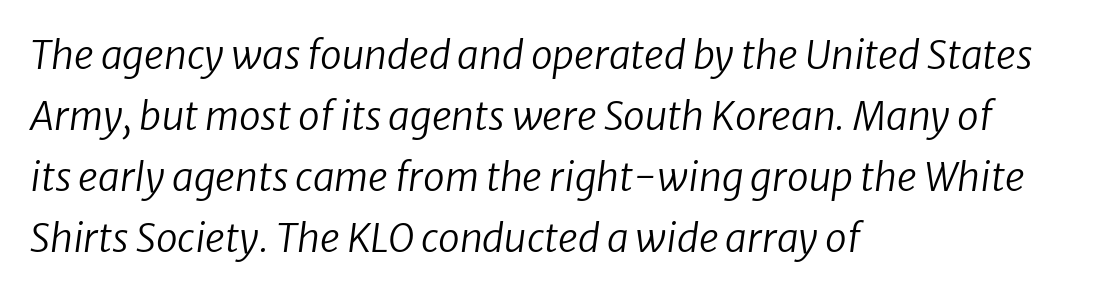
{"italic": "yes", "lean": "right", "slant_degrees": 8, "bold": "no", "weight": "regular", "width": "normal", "stroke_contrast": "low", "x_height": "medium", "monospaced": "no", "underline": "no", "align": "left", "line_spacing": "normal", "line_spacing_ratio": 1.56, "letter_spacing": "normal", "letter_spacing_em": 0.0, "glyph_px": 39}
